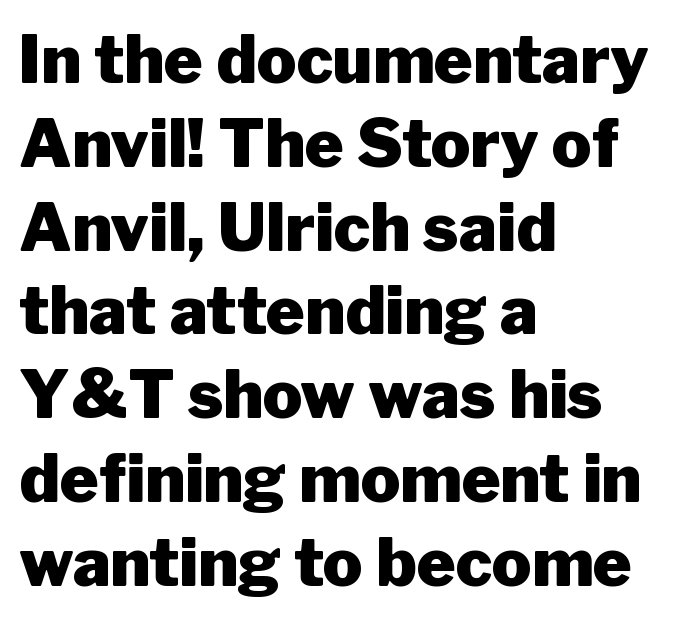
{"serif": "no", "italic": "no", "bold": "yes", "weight": "heavy", "width": "normal", "stroke_contrast": "low", "x_height": "medium", "monospaced": "no", "underline": "no", "align": "left", "line_spacing": "normal", "line_spacing_ratio": 1.27, "letter_spacing": "normal", "letter_spacing_em": 0.0, "glyph_px": 66}
